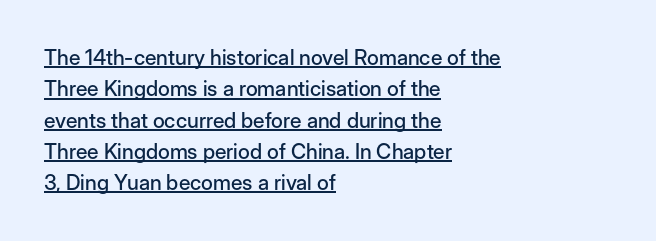
{"italic": "no", "underline": "yes", "align": "left", "line_spacing": "normal", "line_spacing_ratio": 1.49, "letter_spacing": "normal", "letter_spacing_em": 0.0, "glyph_px": 21}
